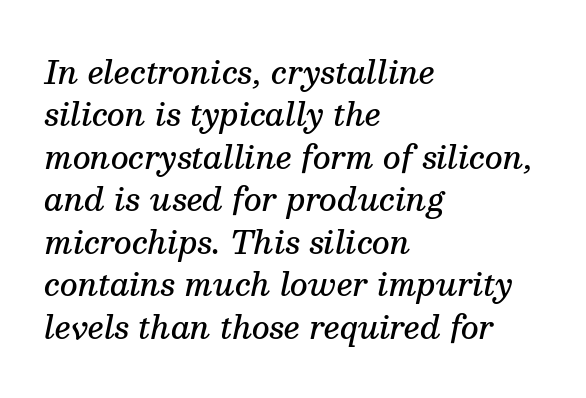
{"serif": "yes", "italic": "yes", "lean": "right", "slant_degrees": 13, "bold": "semi", "weight": "semibold", "width": "normal", "stroke_contrast": "medium", "x_height": "medium", "monospaced": "no", "underline": "no", "align": "left", "line_spacing": "normal", "line_spacing_ratio": 1.37, "letter_spacing": "normal", "letter_spacing_em": 0.0, "glyph_px": 31}
